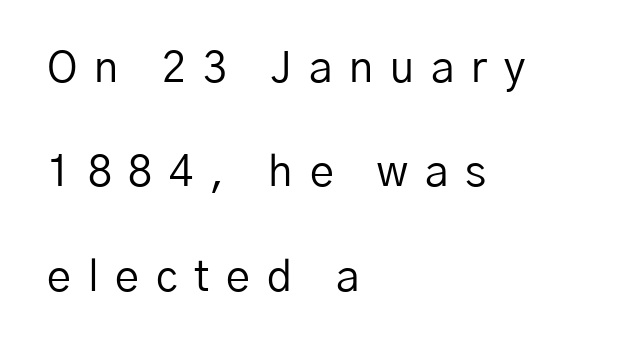
Q: Is the text bold? A: No.
Q: Is the text italic (slanted)? A: No, it is upright.
Q: Is the typeface a serif or a sans-serif typeface? A: Sans-serif.
Q: Is the text underlined? A: No.
Q: How is the paragraph aligned? A: Left-aligned.
Q: Is the spacing between letters normal or unusually wide? A: Unusually wide.
Q: Is the spacing between lines tight, normal or loose? A: Loose.
Q: Width (condensed, normal, or wide)? A: Normal.
Q: Stroke contrast? A: Low.
Q: x-height? A: Medium.
Q: Monospaced? A: No.
